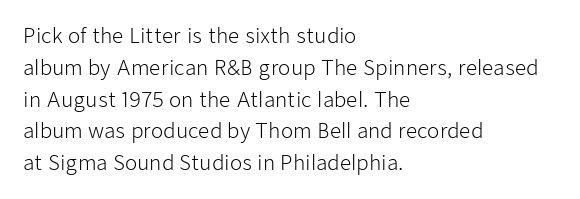
Q: Is the text bold? A: No.
Q: Is the text italic (slanted)? A: No, it is upright.
Q: Is the text underlined? A: No.
Q: How is the paragraph aligned? A: Left-aligned.
Q: Is the spacing between letters normal or unusually wide? A: Normal.
Q: Is the spacing between lines tight, normal or loose? A: Normal.
